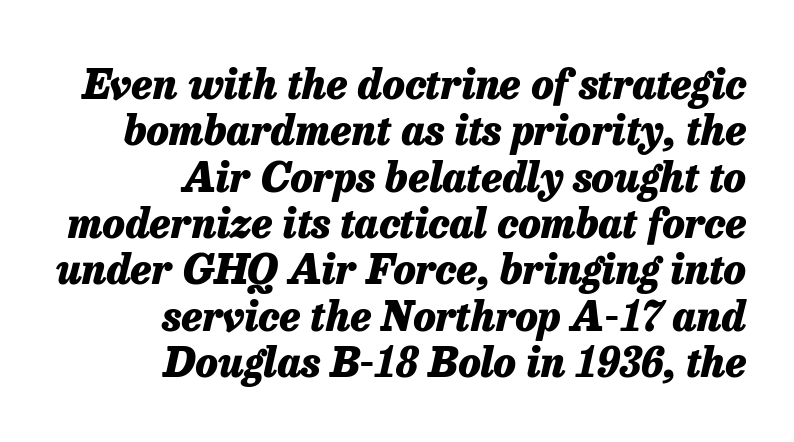
The image shows 41 px heavy type, italic (leaning right); set right-aligned, tight line spacing (1.13x), normal letter spacing, not underlined; low stroke contrast and a medium x-height.
